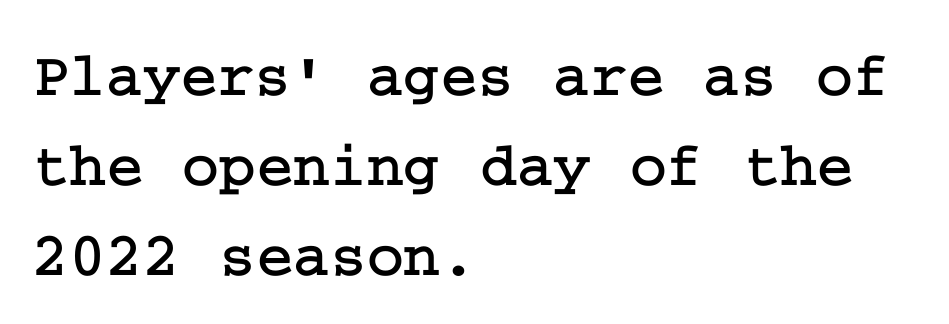
The image shows 63 px serif type, upright; set left-aligned, normal line spacing (1.43x), normal letter spacing, not underlined; low stroke contrast and a medium x-height.
